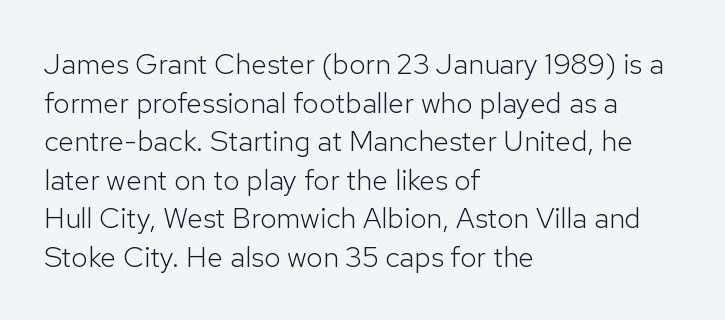
Leading matches the norm, producing a regular column. No chunkiness to these letters — they're not bold. Style check: upright. The rendering uses natural spacing where letterforms have individual widths.
